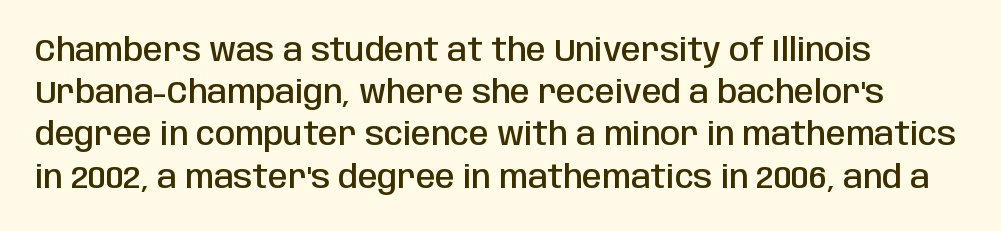
A typesetter would mark this as roman, not italic. Vertically, the passage feels balanced, rows spaced as you'd expect. Layout note: lines flush left. Proportional: the letters do not fall into vertical columns.
